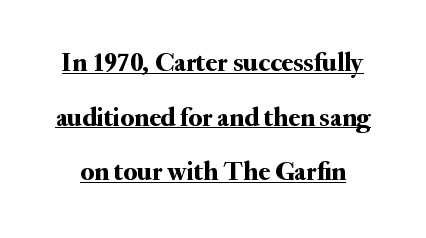
The image shows 27 px text type, upright; set loose line spacing (2.02x), normal letter spacing, underlined.
